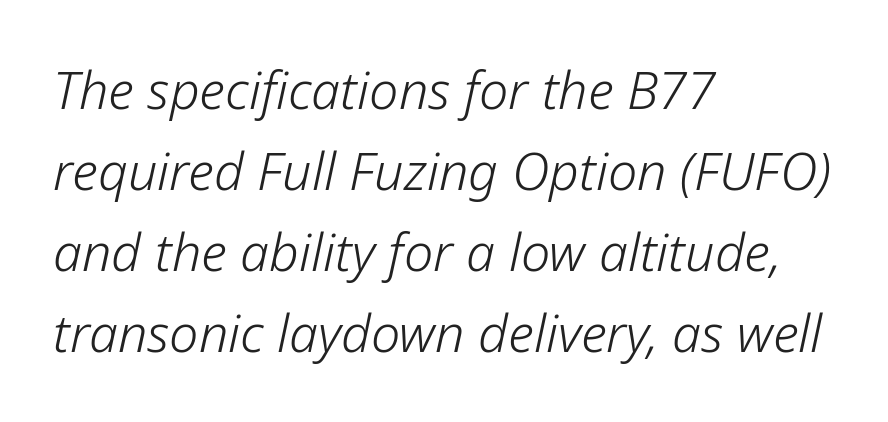
The image shows 52 px light type, italic (leaning right); set left-aligned, normal line spacing (1.56x), normal letter spacing, not underlined; low stroke contrast and a medium x-height.
